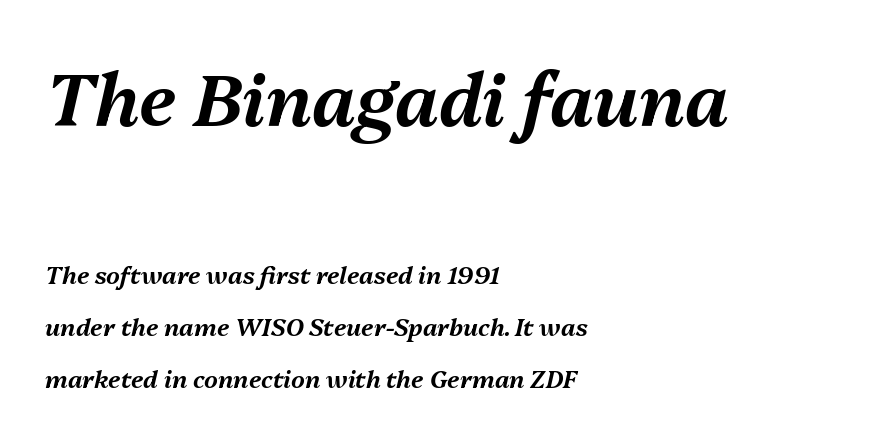
The text carries the slant typical of an italic or oblique font. Compare the two chunks: the upper has the greater cap height. Type without underlining. Does extra space separate the letters? No, they use regular spacing.
